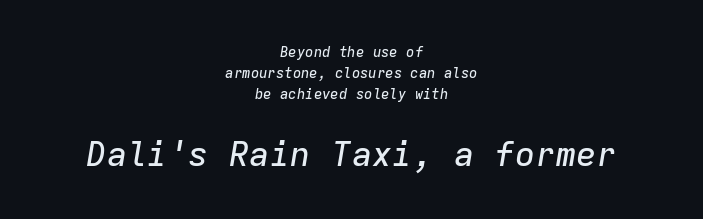
The image shows 34 px text type, italic (leaning right), monospaced; set centered, normal line spacing (1.49x), normal letter spacing, not underlined; the second (bottom) block is 2.43x larger; low stroke contrast and a medium x-height.
